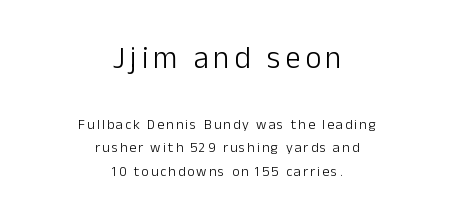
Q: Is the text bold? A: No.
Q: Is the text italic (slanted)? A: No, it is upright.
Q: Is the typeface a serif or a sans-serif typeface? A: Sans-serif.
Q: Is the text underlined? A: No.
Q: How is the paragraph aligned? A: Centered.
Q: Is the spacing between lines tight, normal or loose? A: Normal.
Q: Which block of text is set in a larger size, the first (top) or the second (bottom)? A: The first (top) one.
Q: Width (condensed, normal, or wide)? A: Normal.
Q: Stroke contrast? A: Low.
Q: x-height? A: Medium.
Q: Monospaced? A: No.
